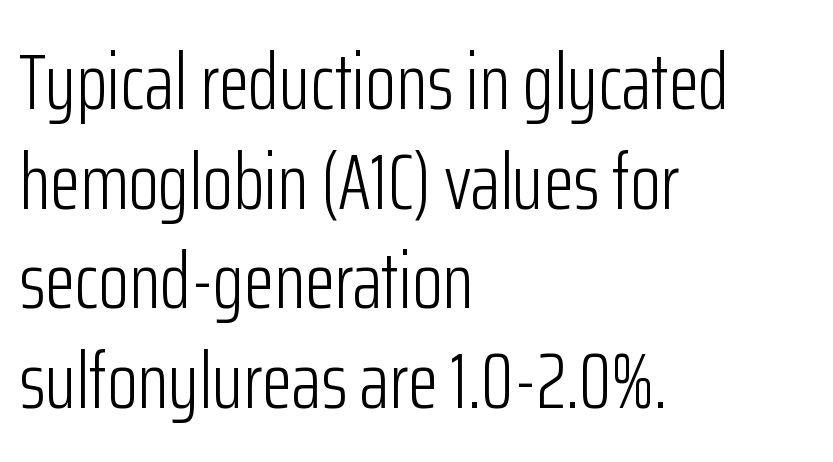
Q: Is the text bold? A: No.
Q: Is the text italic (slanted)? A: No, it is upright.
Q: Is the typeface a serif or a sans-serif typeface? A: Sans-serif.
Q: Is the text underlined? A: No.
Q: How is the paragraph aligned? A: Left-aligned.
Q: Is the spacing between letters normal or unusually wide? A: Normal.
Q: Is the spacing between lines tight, normal or loose? A: Normal.
Q: Width (condensed, normal, or wide)? A: Condensed.
Q: Stroke contrast? A: Low.
Q: x-height? A: Medium.
Q: Monospaced? A: No.
